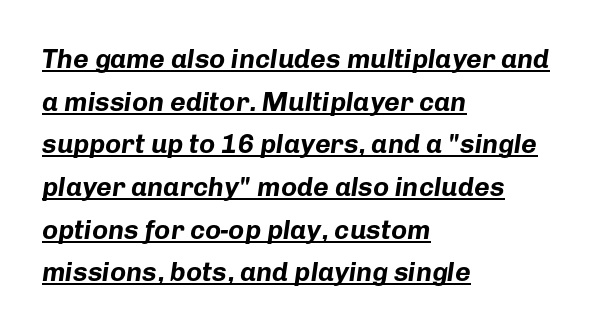
Q: Is the text bold? A: Yes.
Q: Is the text italic (slanted)? A: Yes, it leans right by about 8 degrees.
Q: Is the text underlined? A: Yes.
Q: How is the paragraph aligned? A: Left-aligned.
Q: Is the spacing between letters normal or unusually wide? A: Normal.
Q: Is the spacing between lines tight, normal or loose? A: Normal.
